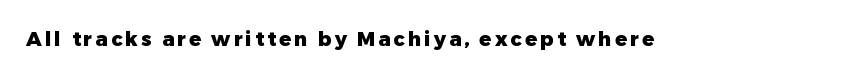
The image shows 20 px bold type, upright; set not underlined.
